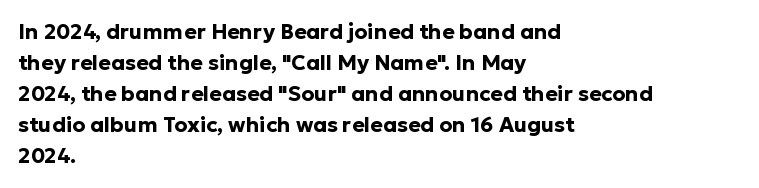
{"italic": "no", "bold": "yes", "underline": "no", "align": "left", "line_spacing": "normal", "line_spacing_ratio": 1.48, "letter_spacing": "normal", "letter_spacing_em": 0.0, "glyph_px": 21}
